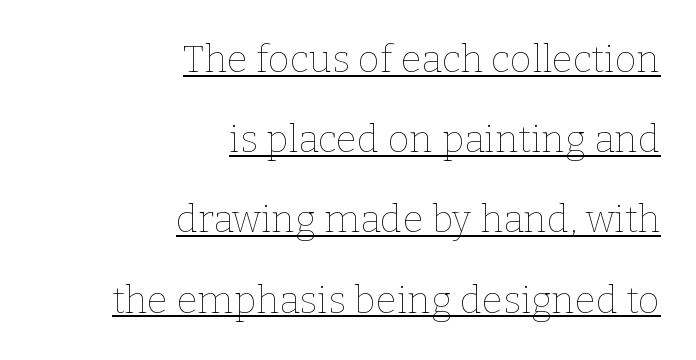
Q: Is the text bold? A: No.
Q: Is the text italic (slanted)? A: No, it is upright.
Q: Is the text underlined? A: Yes.
Q: How is the paragraph aligned? A: Right-aligned.
Q: Is the spacing between letters normal or unusually wide? A: Normal.
Q: Is the spacing between lines tight, normal or loose? A: Loose.
Q: Width (condensed, normal, or wide)? A: Normal.
Q: Stroke contrast? A: Low.
Q: x-height? A: Medium.
Q: Monospaced? A: No.
